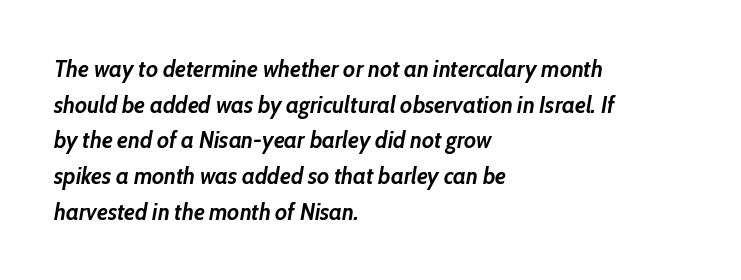
Strokes here are thick enough to call this a true bold. A clean baseline with only descenders dipping below it. Slanted lettering throughout. Regular leading.
